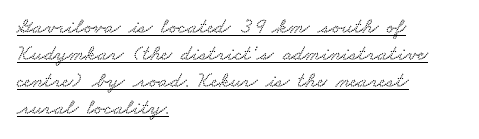
Q: Is the text underlined? A: Yes.
Q: How is the paragraph aligned? A: Left-aligned.
Q: Is the spacing between letters normal or unusually wide? A: Normal.
